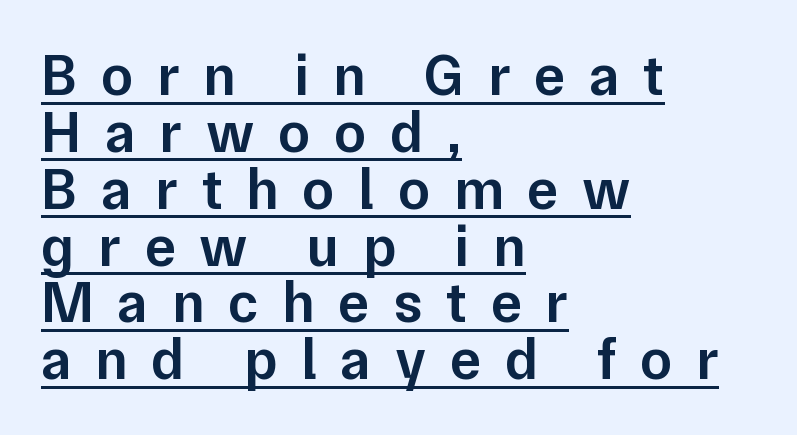
The image shows 58 px semibold sans-serif type, upright; set left-aligned, tight line spacing (0.98x), unusually wide letter spacing (+0.41 em), underlined; low stroke contrast and a medium x-height.
